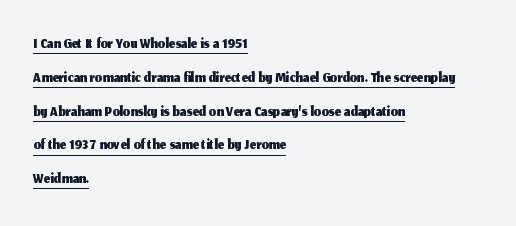
{"italic": "no", "underline": "yes", "align": "left", "line_spacing": "normal", "line_spacing_ratio": 1.47, "letter_spacing": "normal", "letter_spacing_em": 0.0, "glyph_px": 23}
